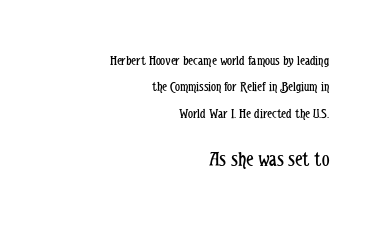
The image shows 21 px text type, upright; set right-aligned, line spacing 1.88x, normal letter spacing, not underlined; the second (bottom) block is 1.5x larger.
